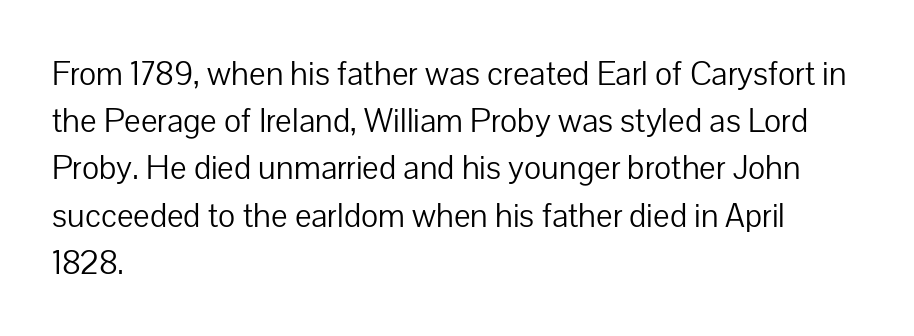
Q: Is the text bold? A: No.
Q: Is the text italic (slanted)? A: No, it is upright.
Q: Is the typeface a serif or a sans-serif typeface? A: Sans-serif.
Q: Is the text underlined? A: No.
Q: How is the paragraph aligned? A: Left-aligned.
Q: Is the spacing between letters normal or unusually wide? A: Normal.
Q: Is the spacing between lines tight, normal or loose? A: Normal.
Q: Width (condensed, normal, or wide)? A: Normal.
Q: Stroke contrast? A: Low.
Q: x-height? A: Medium.
Q: Monospaced? A: No.
